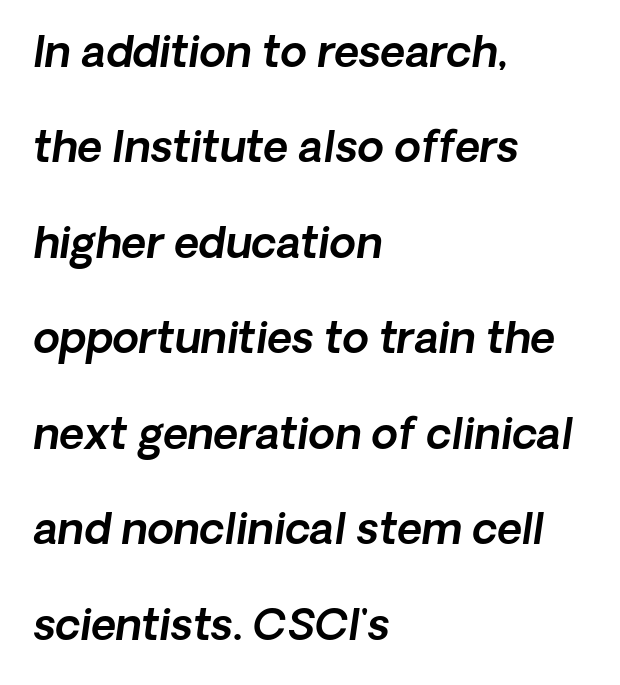
Q: Is the typeface a serif or a sans-serif typeface? A: Sans-serif.
Q: Is the text underlined? A: No.
Q: How is the paragraph aligned? A: Left-aligned.
Q: Is the spacing between letters normal or unusually wide? A: Normal.
Q: Is the spacing between lines tight, normal or loose? A: Loose.
Q: Width (condensed, normal, or wide)? A: Normal.
Q: x-height? A: Medium.
Q: Monospaced? A: No.
